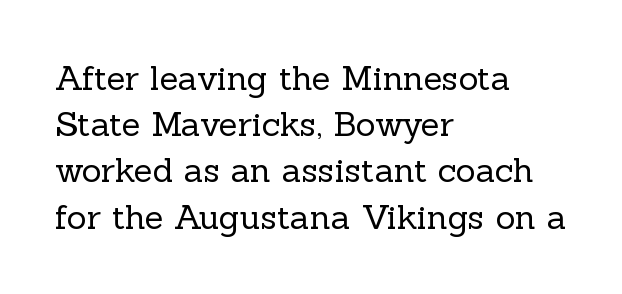
There is no visible air inserted between adjacent glyphs. Stems and bowls with no extra thickness — not bold. Character widths vary here, with narrow letters taking less room than wide ones. Teacher's note: observe the even left margin — that is flush-left alignment.
